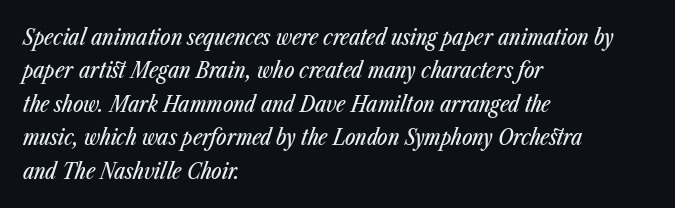
The space directly below the letters is spotless. Regular leading. Slanted lettering throughout. The compositor pushed each line to the left boundary.
